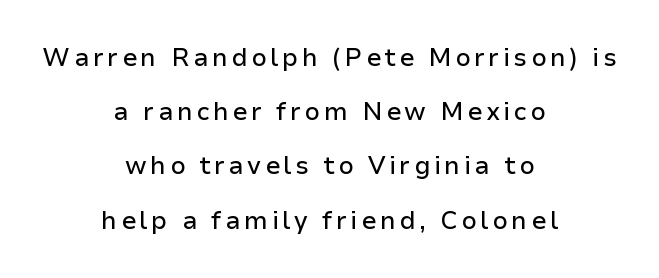
Ascenders rise straight up at ninety degrees. This rendering features lettering with no underline. The vertical gap from one line to the next is large. Is the block centered? Yes — each line is placed symmetrically about the middle.
